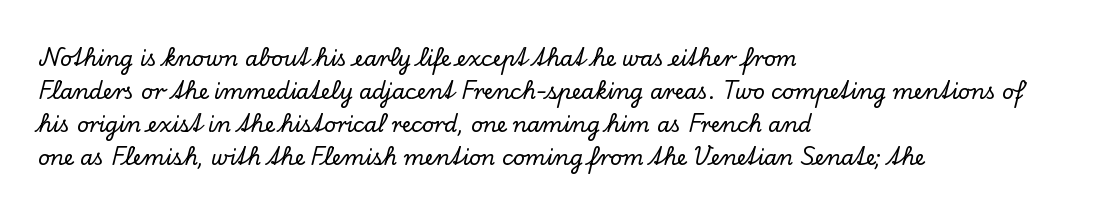
You could call the tracking neutral — neither tight nor loose. The passage shown is not underscored anywhere. The ragged edge is on the right, which tells us the setting is flush left. Students, observe: this is what conventionally led text looks like.
